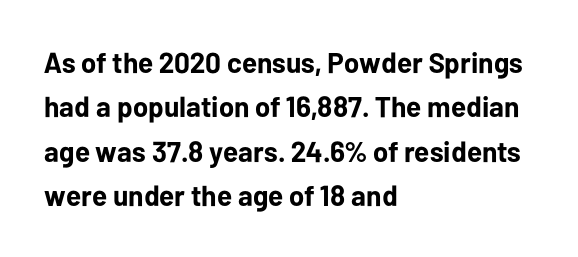
{"serif": "no", "italic": "no", "bold": "yes", "weight": "bold", "width": "normal", "stroke_contrast": "low", "x_height": "medium", "monospaced": "no", "underline": "no", "align": "left", "line_spacing": "normal", "line_spacing_ratio": 1.53, "letter_spacing": "normal", "letter_spacing_em": 0.0, "glyph_px": 29}
